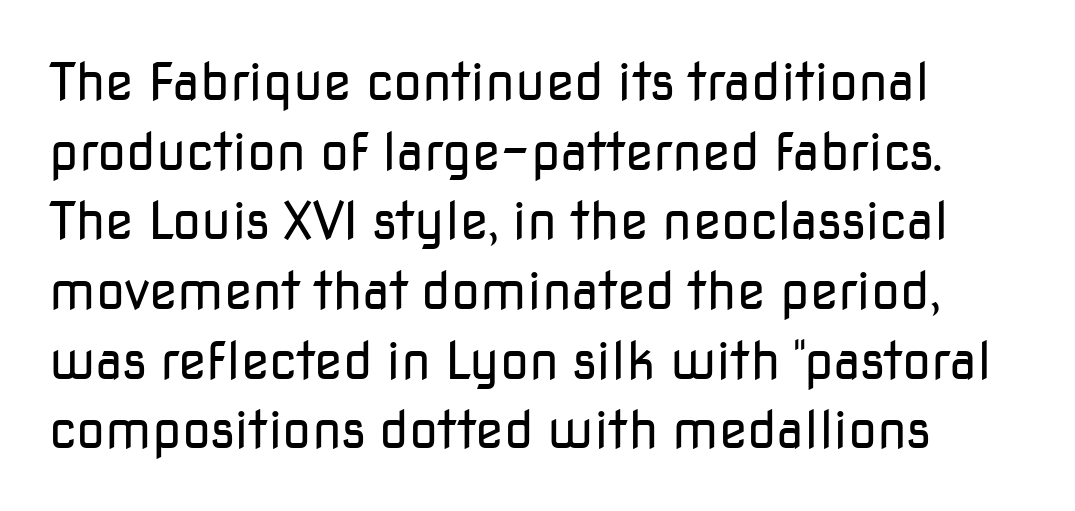
Q: Is the text bold? A: No.
Q: Is the text italic (slanted)? A: No, it is upright.
Q: Is the typeface a serif or a sans-serif typeface? A: Sans-serif.
Q: Is the text underlined? A: No.
Q: Is the spacing between letters normal or unusually wide? A: Normal.
Q: Is the spacing between lines tight, normal or loose? A: Normal.
Q: Width (condensed, normal, or wide)? A: Normal.
Q: Stroke contrast? A: Low.
Q: x-height? A: Medium.
Q: Monospaced? A: No.
